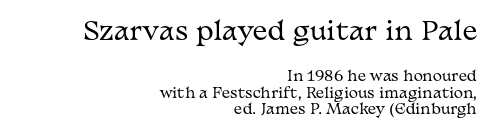
The passage shown is not underscored anywhere. The earlier block is typeset at a bigger size than the later block. The typeface has the unassuming heft of standard copy or less. Style check: upright.
